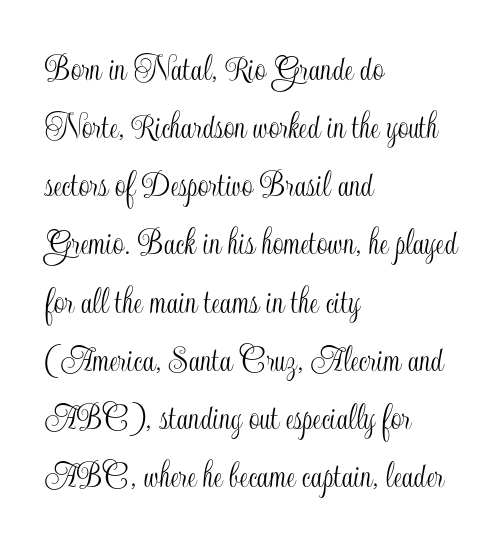
Characters follow at the spacing the type designer built in. Which margin do the lines hug? The left one — the right edge is uneven. The face used here is proportionally spaced, like ordinary book or web type. The leading is moderate, giving the passage an even texture.
